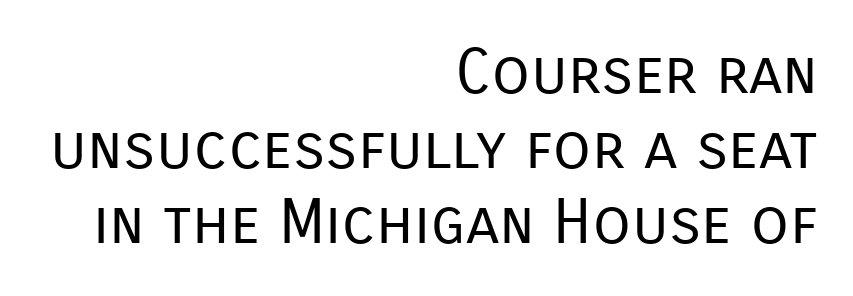
The image shows 62 px regular-weight sans-serif type, upright; set right-aligned, line spacing 1.21x, normal letter spacing, not underlined; low stroke contrast and a medium x-height.
